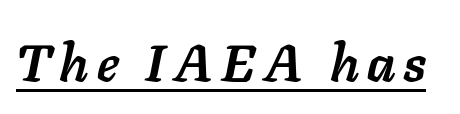
Look at the stroke-to-counter ratio: heavy, a bold. Italic: yes, the glyphs are oblique. Spacing verdict: proportional, widths tailored to each character. A typographer would call this underscored text.
